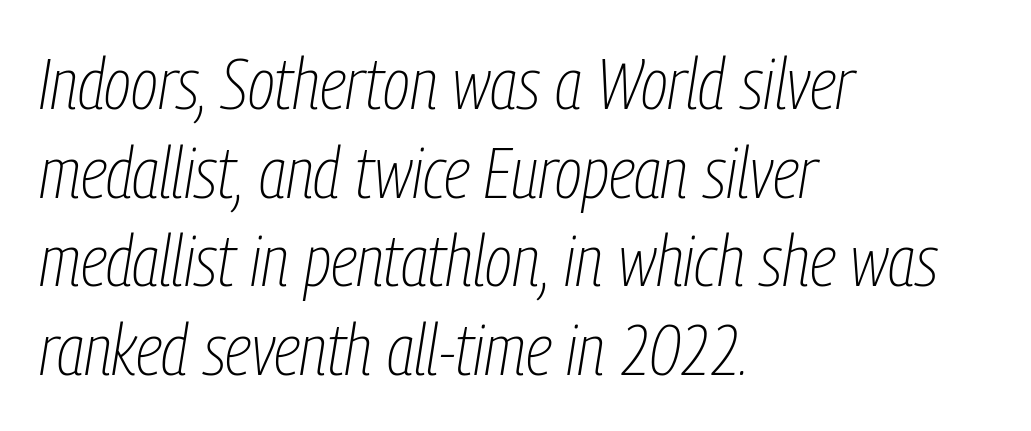
{"italic": "yes", "lean": "right", "slant_degrees": 9, "bold": "no", "weight": "thin", "width": "condensed", "stroke_contrast": "low", "x_height": "medium", "monospaced": "no", "underline": "no", "align": "left", "line_spacing_ratio": 1.23, "letter_spacing": "normal", "letter_spacing_em": 0.0, "glyph_px": 72}
